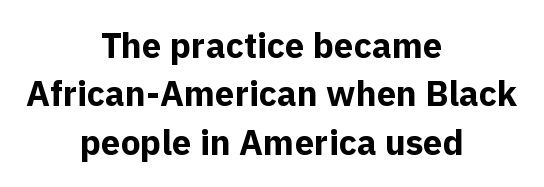
The image shows 35 px bold sans-serif type, upright; set centered, normal line spacing (1.38x), normal letter spacing, not underlined; a medium x-height.
